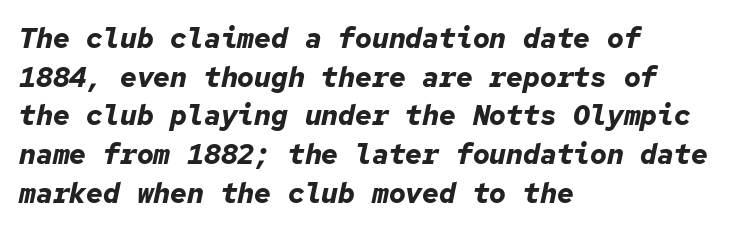
The image shows 28 px bold type, italic (leaning right), monospaced; set left-aligned, normal line spacing (1.38x), normal letter spacing, not underlined; low stroke contrast and a medium x-height.
